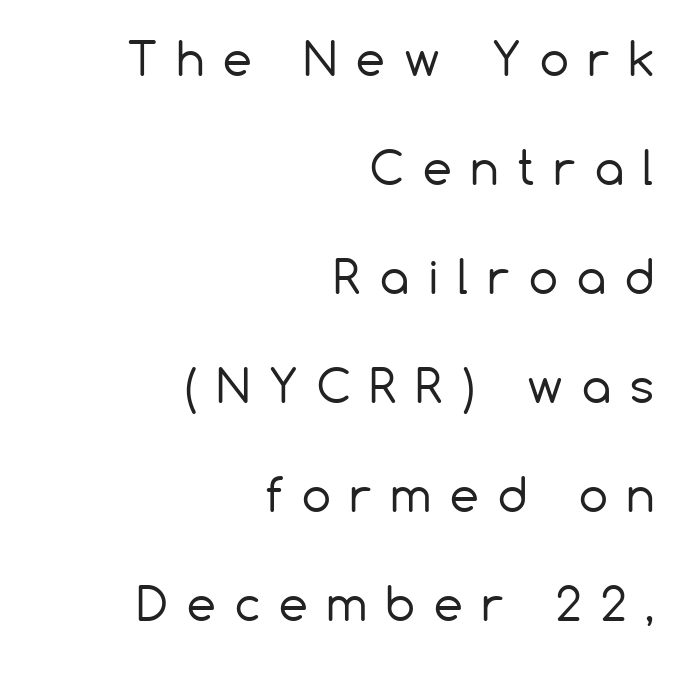
Q: Is the text bold? A: No.
Q: Is the text italic (slanted)? A: No, it is upright.
Q: Is the typeface a serif or a sans-serif typeface? A: Sans-serif.
Q: Is the text underlined? A: No.
Q: How is the paragraph aligned? A: Right-aligned.
Q: Is the spacing between letters normal or unusually wide? A: Unusually wide.
Q: Is the spacing between lines tight, normal or loose? A: Loose.
Q: Width (condensed, normal, or wide)? A: Normal.
Q: Stroke contrast? A: Low.
Q: x-height? A: Medium.
Q: Monospaced? A: No.
